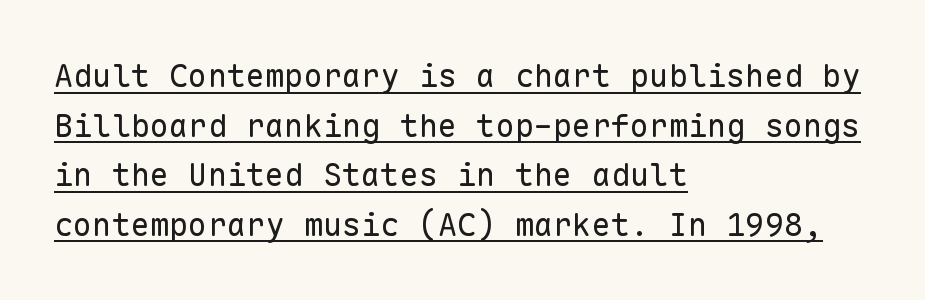
Q: Is the text bold? A: No.
Q: Is the text italic (slanted)? A: No, it is upright.
Q: Is the typeface a serif or a sans-serif typeface? A: Sans-serif.
Q: Is the text underlined? A: Yes.
Q: How is the paragraph aligned? A: Left-aligned.
Q: Is the spacing between letters normal or unusually wide? A: Normal.
Q: Is the spacing between lines tight, normal or loose? A: Normal.
Q: Width (condensed, normal, or wide)? A: Normal.
Q: Stroke contrast? A: Low.
Q: x-height? A: Medium.
Q: Monospaced? A: Yes.
